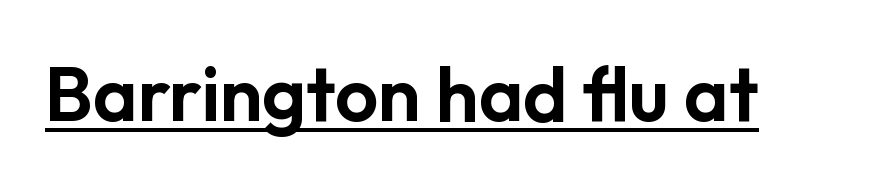
A typesetter would label this face a sans. Is the letter spacing exaggerated? No — it looks like the ordinary default. Every word sits above its own underline. Style check: upright. A typesetter would call this proportional, since set widths differ per character.
